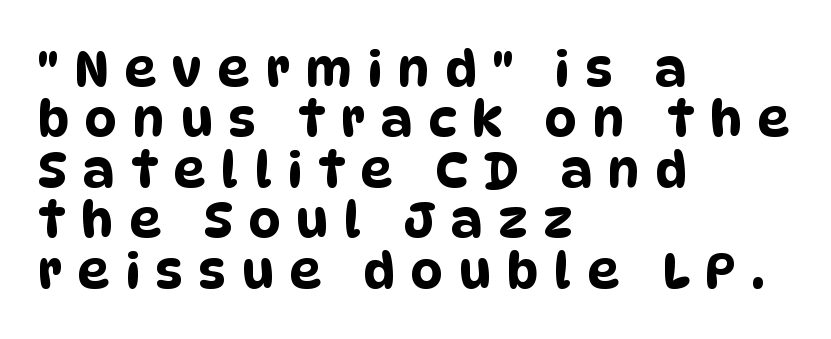
Note: no serifs on the glyphs. The paragraph has a hard left edge and a soft right edge. Rows of type sit shoulder to shoulder in the vertical direction. Quick note: underline off.
